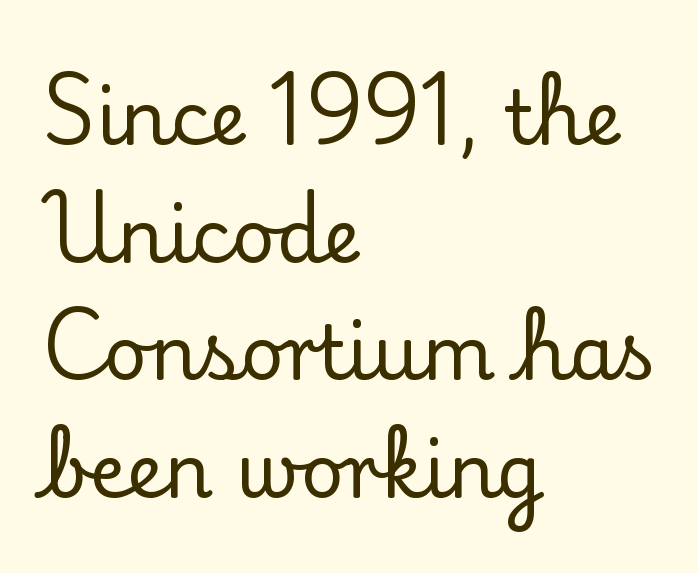
The image shows 75 px serif type, upright; set left-aligned, normal line spacing (1.57x), normal letter spacing, not underlined; low stroke contrast and a small x-height.
